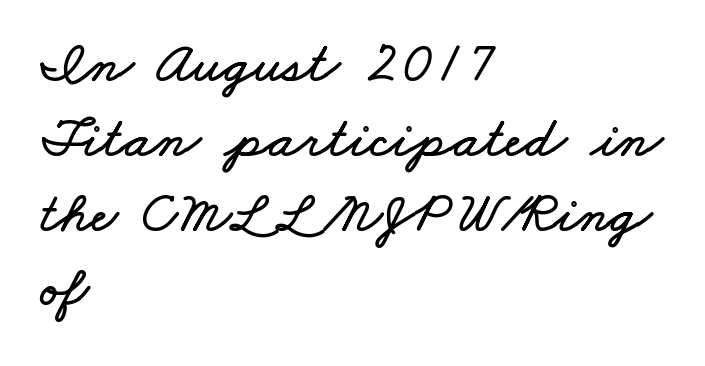
Q: Is the text underlined? A: No.
Q: How is the paragraph aligned? A: Left-aligned.
Q: Is the spacing between letters normal or unusually wide? A: Normal.
Q: Is the spacing between lines tight, normal or loose? A: Normal.
Q: Width (condensed, normal, or wide)? A: Wide.
Q: Stroke contrast? A: Low.
Q: x-height? A: Small.
Q: Monospaced? A: No.
